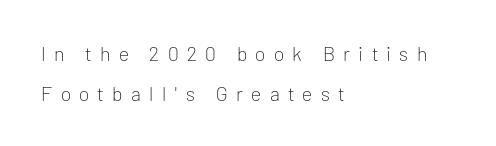
Line beginnings align vertically; line endings do not. Regarding leading, the lines here are spaced well apart. Observe the wide spacing: letters keep a clear distance from each other. The passage shown is not underscored anywhere.
